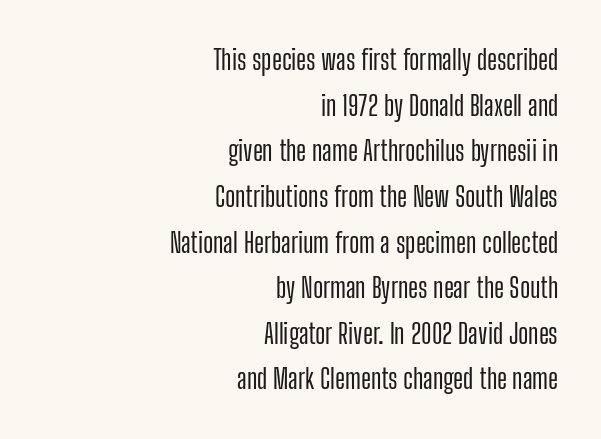
{"italic": "no", "underline": "no", "align": "right", "line_spacing": "normal", "line_spacing_ratio": 1.69, "letter_spacing": "normal", "letter_spacing_em": 0.0, "glyph_px": 27}
